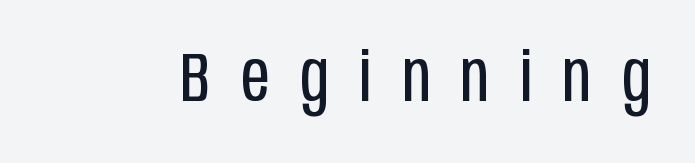
{"serif": "no", "italic": "no", "bold": "no", "weight": "regular", "width": "condensed", "stroke_contrast": "low", "x_height": "large", "monospaced": "no", "underline": "no", "letter_spacing": "wide", "letter_spacing_em": 0.44, "glyph_px": 70}
